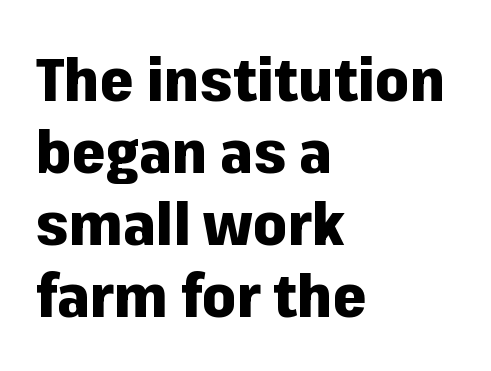
Q: Is the text bold? A: Yes.
Q: Is the text italic (slanted)? A: No, it is upright.
Q: Is the typeface a serif or a sans-serif typeface? A: Sans-serif.
Q: Is the text underlined? A: No.
Q: How is the paragraph aligned? A: Left-aligned.
Q: Is the spacing between letters normal or unusually wide? A: Normal.
Q: Width (condensed, normal, or wide)? A: Normal.
Q: Stroke contrast? A: Low.
Q: x-height? A: Medium.
Q: Monospaced? A: No.
